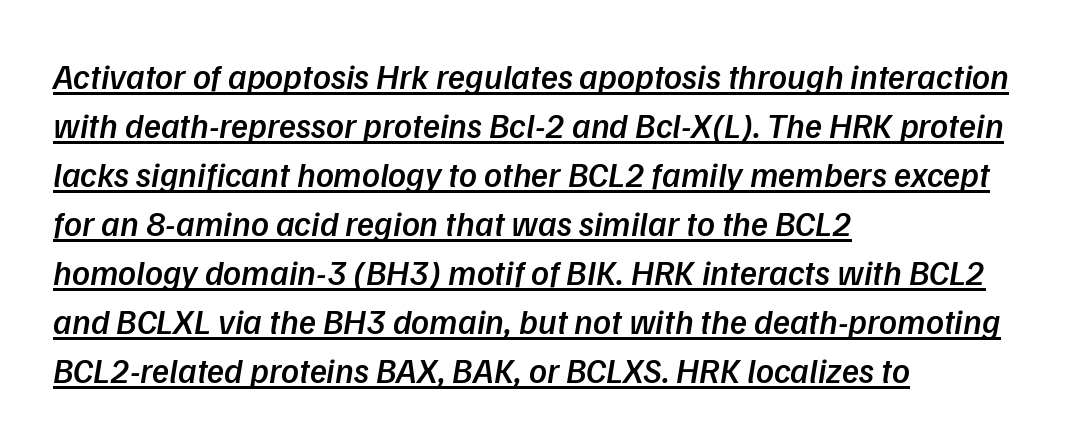
{"serif": "no", "bold": "semi", "weight": "semibold", "width": "normal", "stroke_contrast": "low", "x_height": "medium", "monospaced": "no", "underline": "yes", "align": "left", "line_spacing": "normal", "line_spacing_ratio": 1.4, "letter_spacing": "normal", "letter_spacing_em": 0.0, "glyph_px": 35}
